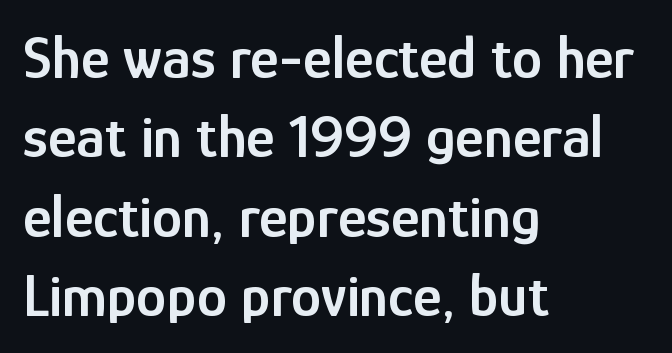
The image shows 61 px semibold, condensed sans-serif type, upright; set left-aligned, normal line spacing (1.3x), normal letter spacing, not underlined; low stroke contrast and a medium x-height.
